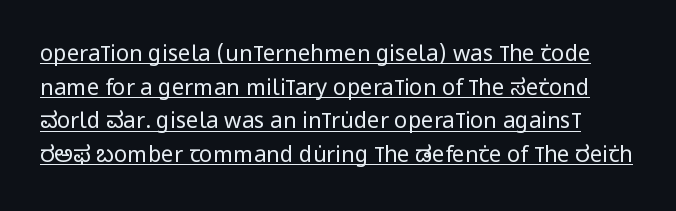
{"italic": "no", "bold": "no", "underline": "yes", "line_spacing": "normal", "line_spacing_ratio": 1.53, "letter_spacing": "normal", "letter_spacing_em": 0.0, "glyph_px": 22}
